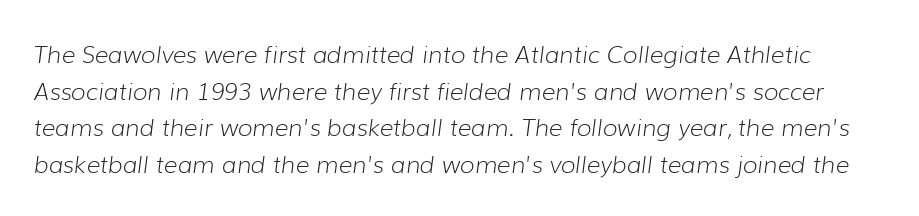
Bare-footed words on every line. The letters look calm and open, with moderate or lighter stems. Leading matches the norm, producing a regular column. The typography opts for an oblique posture over an upright one. What stands out about the letter spacing? Nothing — it is the standard amount.
